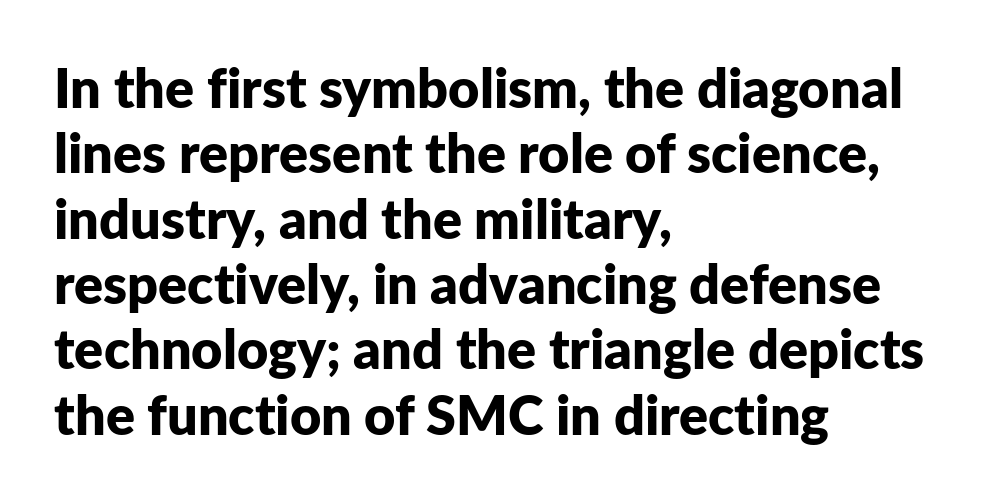
{"serif": "no", "italic": "no", "bold": "yes", "weight": "bold", "width": "normal", "stroke_contrast": "low", "x_height": "medium", "monospaced": "no", "underline": "no", "align": "left", "line_spacing_ratio": 1.21, "letter_spacing": "normal", "letter_spacing_em": 0.0, "glyph_px": 54}
